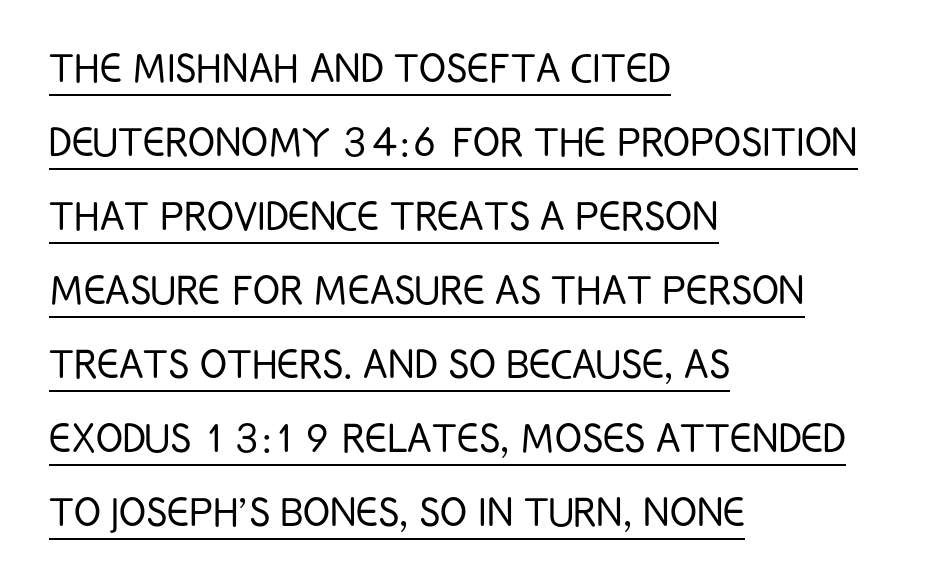
{"serif": "no", "italic": "no", "bold": "no", "weight": "light", "width": "condensed", "stroke_contrast": "low", "x_height": "large", "monospaced": "no", "underline": "yes", "align": "left", "line_spacing": "normal", "line_spacing_ratio": 1.48, "letter_spacing": "normal", "letter_spacing_em": 0.0, "glyph_px": 50}
